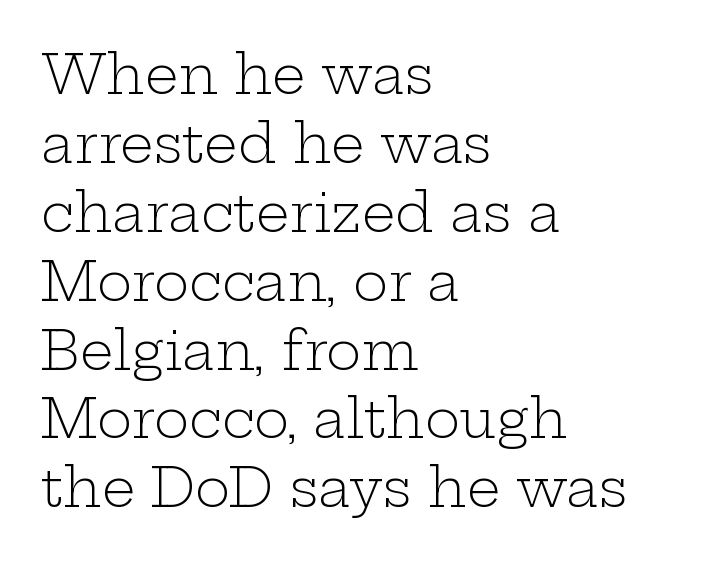
Q: Is the text bold? A: No.
Q: Is the text italic (slanted)? A: No, it is upright.
Q: Is the typeface a serif or a sans-serif typeface? A: Serif.
Q: Is the text underlined? A: No.
Q: How is the paragraph aligned? A: Left-aligned.
Q: Is the spacing between letters normal or unusually wide? A: Normal.
Q: Is the spacing between lines tight, normal or loose? A: Normal.
Q: Width (condensed, normal, or wide)? A: Wide.
Q: Stroke contrast? A: Low.
Q: x-height? A: Medium.
Q: Monospaced? A: No.
